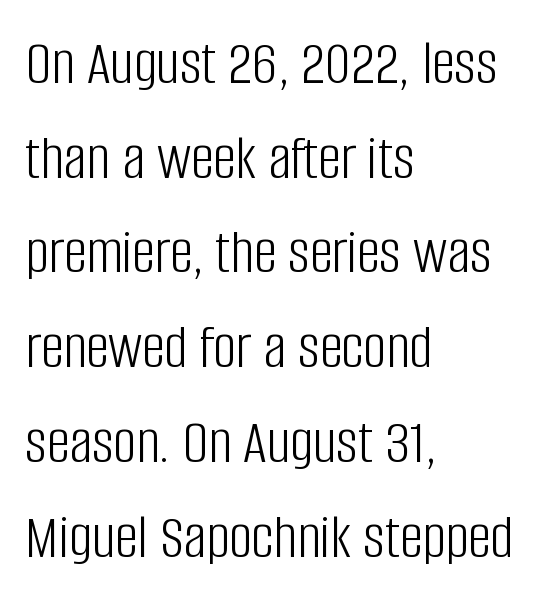
Q: Is the text bold? A: No.
Q: Is the text italic (slanted)? A: No, it is upright.
Q: Is the typeface a serif or a sans-serif typeface? A: Sans-serif.
Q: Is the text underlined? A: No.
Q: How is the paragraph aligned? A: Left-aligned.
Q: Is the spacing between letters normal or unusually wide? A: Normal.
Q: Is the spacing between lines tight, normal or loose? A: Normal.
Q: Width (condensed, normal, or wide)? A: Condensed.
Q: Stroke contrast? A: Low.
Q: x-height? A: Large.
Q: Monospaced? A: No.
